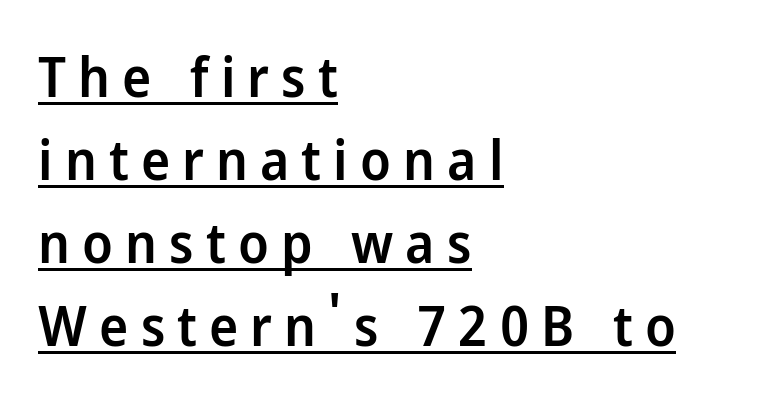
The image shows 55 px semibold sans-serif type, upright; set left-aligned, normal line spacing (1.51x), unusually wide letter spacing (+0.22 em), underlined; low stroke contrast and a medium x-height.
